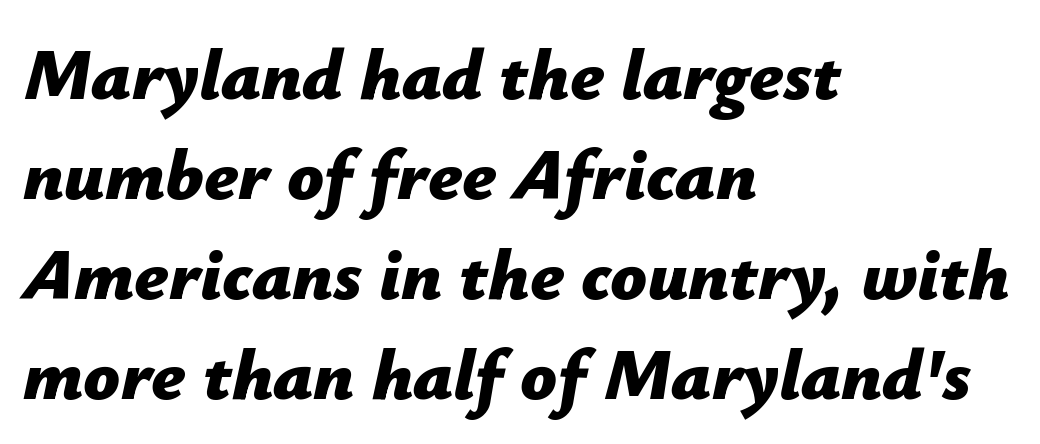
The image shows 72 px bold type, italic (leaning right); set left-aligned, normal line spacing (1.39x), normal letter spacing, not underlined; low stroke contrast and a medium x-height.
